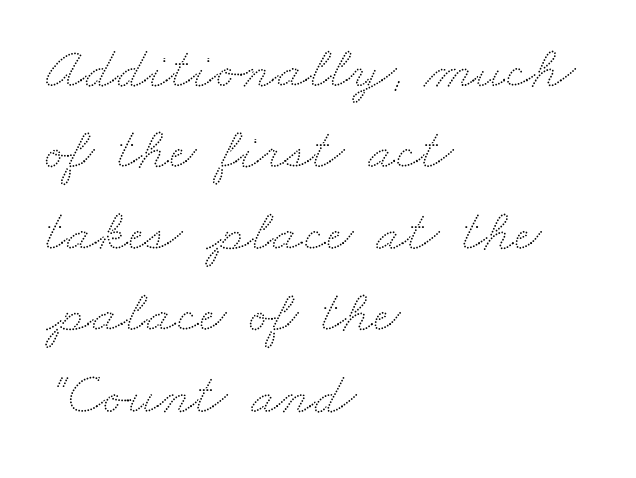
Q: Is the text underlined? A: No.
Q: How is the paragraph aligned? A: Left-aligned.
Q: Is the spacing between letters normal or unusually wide? A: Normal.
Q: Is the spacing between lines tight, normal or loose? A: Normal.
Q: Width (condensed, normal, or wide)? A: Wide.
Q: Stroke contrast? A: Low.
Q: x-height? A: Small.
Q: Monospaced? A: No.
